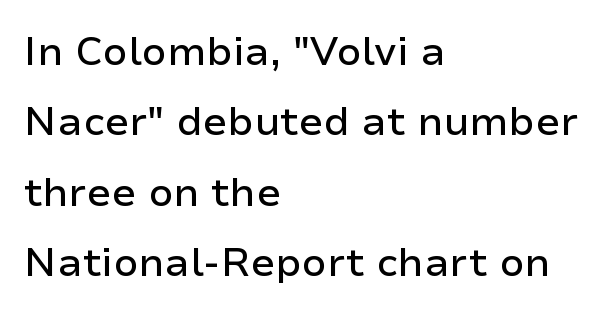
The image shows 40 px sans-serif type, upright; set left-aligned, line spacing 1.76x, normal letter spacing, not underlined; low stroke contrast and a medium x-height.
